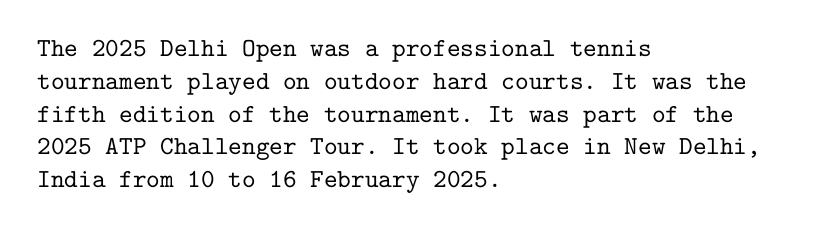
The image shows 26 px text type, upright; set left-aligned, normal line spacing (1.26x), normal letter spacing, not underlined.
